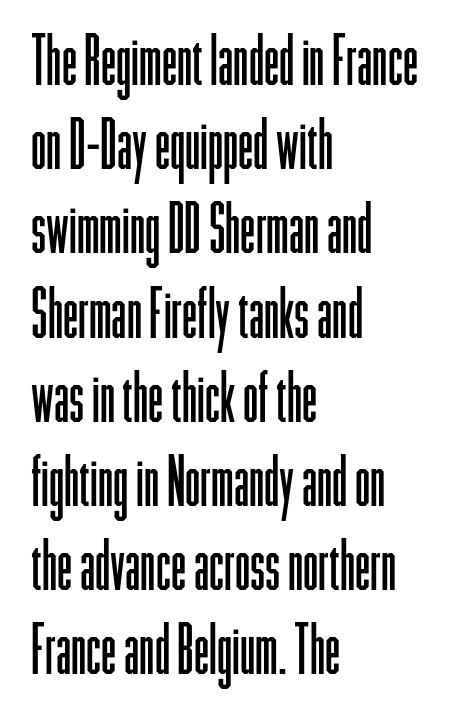
Q: Is the text bold? A: No.
Q: Is the text italic (slanted)? A: No, it is upright.
Q: Is the typeface a serif or a sans-serif typeface? A: Sans-serif.
Q: Is the text underlined? A: No.
Q: How is the paragraph aligned? A: Left-aligned.
Q: Is the spacing between letters normal or unusually wide? A: Normal.
Q: Width (condensed, normal, or wide)? A: Condensed.
Q: Stroke contrast? A: Low.
Q: x-height? A: Medium.
Q: Monospaced? A: No.
